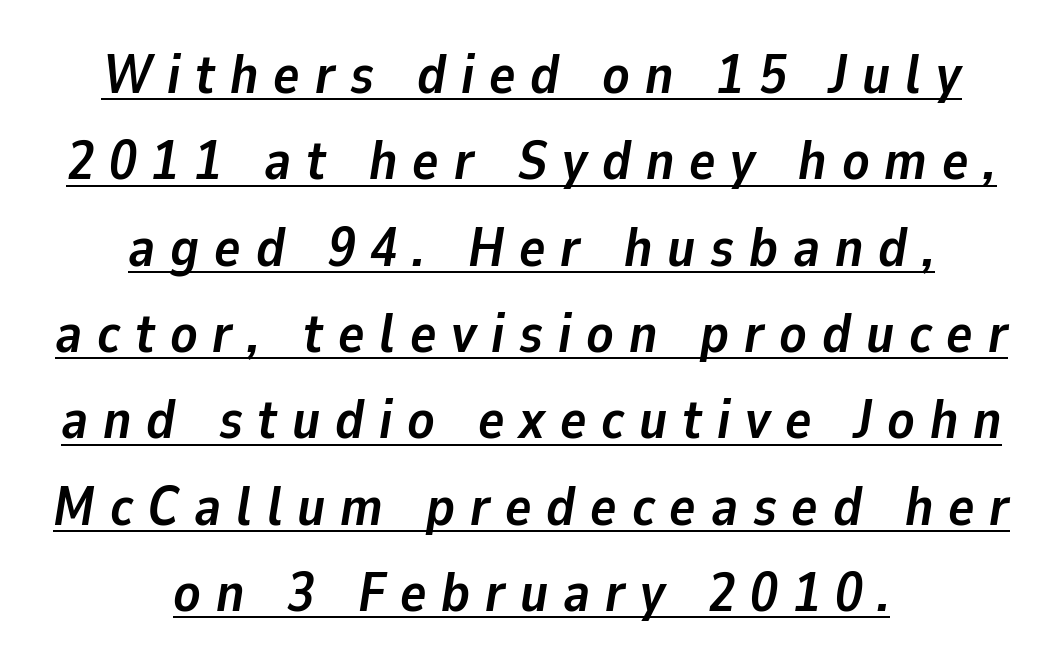
{"italic": "yes", "lean": "right", "slant_degrees": 9, "bold": "yes", "weight": "semibold", "width": "normal", "stroke_contrast": "low", "x_height": "medium", "monospaced": "no", "underline": "yes", "align": "center", "line_spacing": "normal", "line_spacing_ratio": 1.57, "letter_spacing": "wide", "letter_spacing_em": 0.27, "glyph_px": 55}
